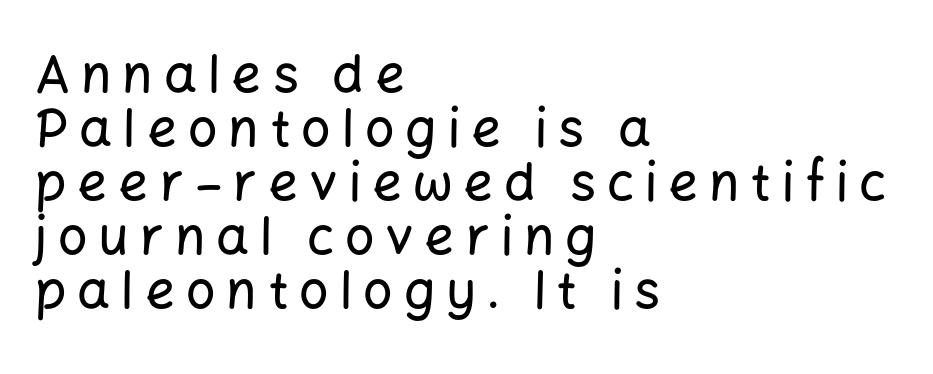
{"serif": "no", "italic": "no", "width": "normal", "stroke_contrast": "low", "x_height": "medium", "monospaced": "no", "underline": "no", "align": "left", "line_spacing": "tight", "line_spacing_ratio": 1.04, "letter_spacing": "wide", "letter_spacing_em": 0.21, "glyph_px": 52}
